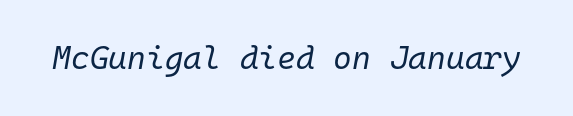
{"italic": "yes", "lean": "right", "slant_degrees": 10, "bold": "no", "weight": "regular", "width": "normal", "stroke_contrast": "low", "x_height": "medium", "monospaced": "yes", "underline": "no", "letter_spacing": "normal", "letter_spacing_em": 0.0, "glyph_px": 32}
